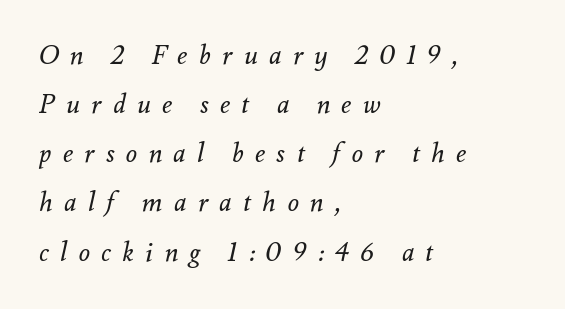
The specimen reads as italic at a glance. The font sits on the lighter half of the weight spectrum, regular included. Has an underline been added? It has not. The face used here is rendered with a markedly widened letterfit.
